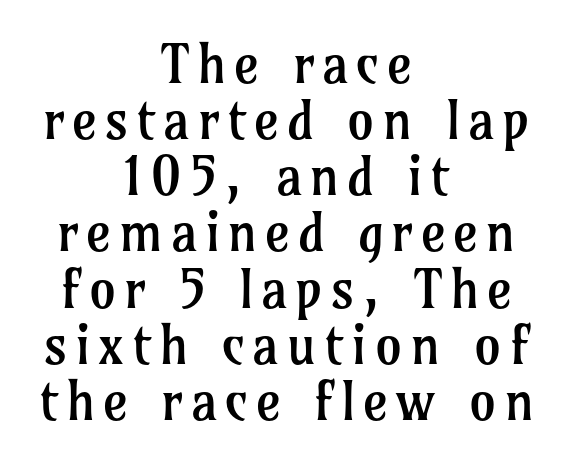
The image shows 54 px regular-weight serif type, upright; set centered, tight line spacing (1.04x), not underlined; low stroke contrast and a medium x-height.
